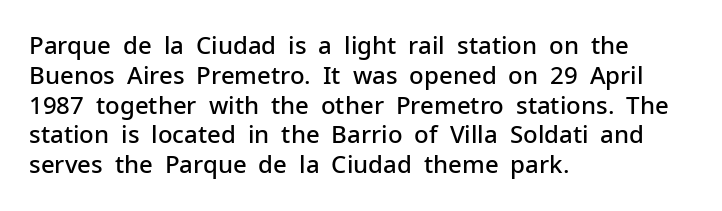
{"italic": "no", "bold": "semi", "underline": "no", "align": "left", "line_spacing_ratio": 1.24, "letter_spacing": "normal", "letter_spacing_em": 0.0, "glyph_px": 24}
